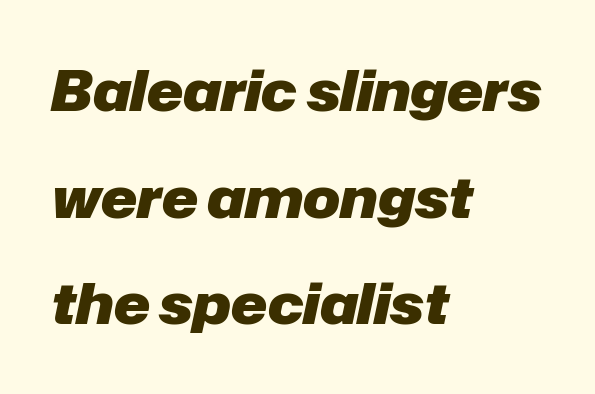
Q: Is the text bold? A: Yes.
Q: Is the text italic (slanted)? A: Yes, it leans right by about 12 degrees.
Q: Is the text underlined? A: No.
Q: How is the paragraph aligned? A: Left-aligned.
Q: Is the spacing between letters normal or unusually wide? A: Normal.
Q: Is the spacing between lines tight, normal or loose? A: Loose.
Q: Width (condensed, normal, or wide)? A: Normal.
Q: Stroke contrast? A: Low.
Q: x-height? A: Medium.
Q: Monospaced? A: No.
